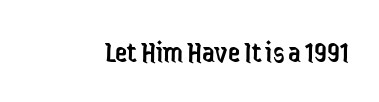
Q: Is the text bold? A: No.
Q: Is the text italic (slanted)? A: No, it is upright.
Q: Is the typeface a serif or a sans-serif typeface? A: Sans-serif.
Q: Is the text underlined? A: No.
Q: Is the spacing between letters normal or unusually wide? A: Normal.
Q: Width (condensed, normal, or wide)? A: Condensed.
Q: Stroke contrast? A: Low.
Q: x-height? A: Medium.
Q: Monospaced? A: No.
